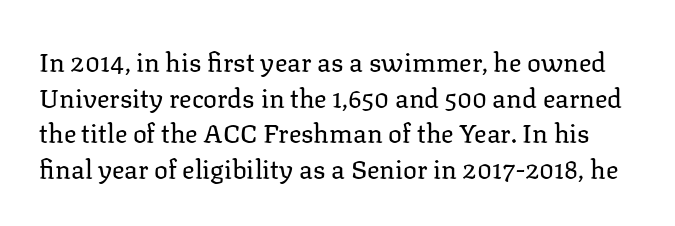
{"italic": "no", "bold": "no", "underline": "no", "line_spacing": "normal", "line_spacing_ratio": 1.37, "letter_spacing": "normal", "letter_spacing_em": 0.0, "glyph_px": 26}
